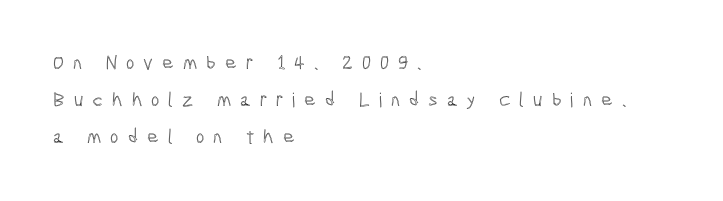
{"italic": "no", "underline": "no", "align": "left", "line_spacing_ratio": 1.86, "letter_spacing": "wide", "letter_spacing_em": 0.45, "glyph_px": 20}
